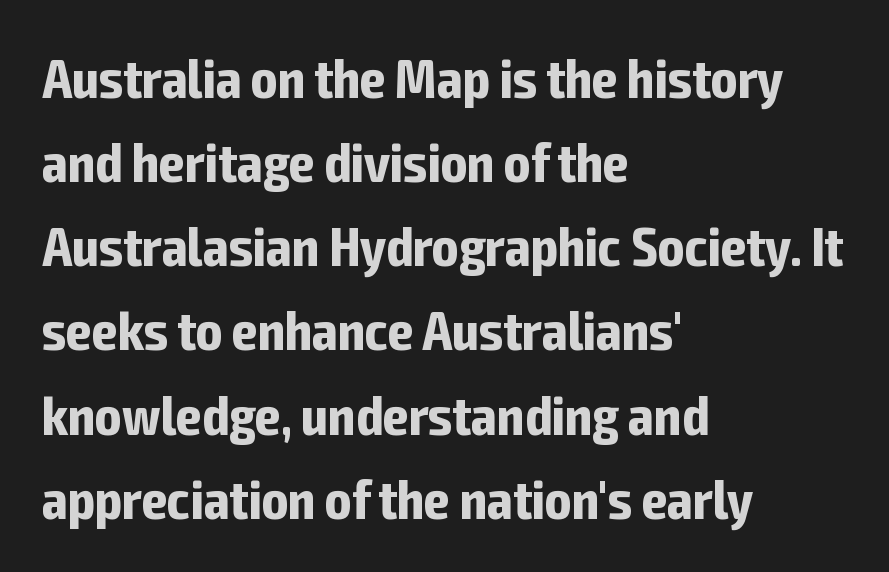
The image shows 55 px bold, condensed sans-serif type, upright; set left-aligned, normal line spacing (1.53x), normal letter spacing, not underlined; low stroke contrast and a medium x-height.
